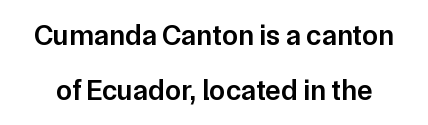
The image shows 29 px semibold sans-serif type, upright; set line spacing 1.88x, normal letter spacing, not underlined; low stroke contrast and a medium x-height.
